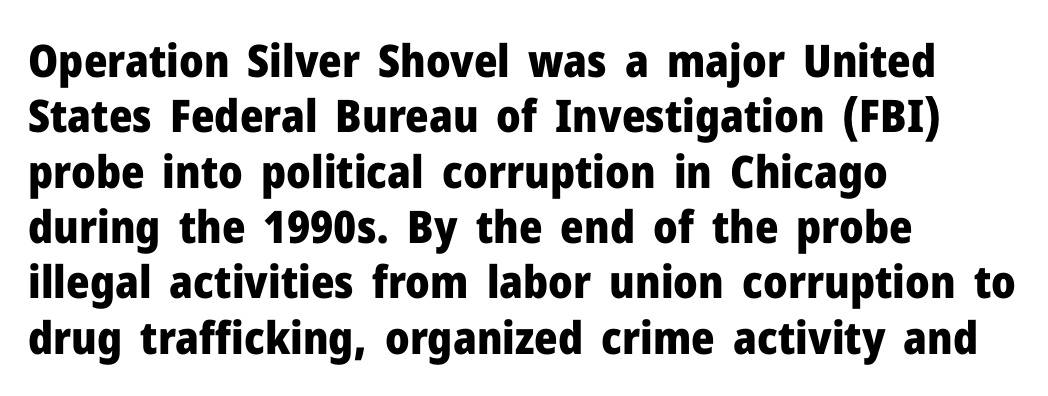
Descenders hang freely into open space. Does the lettering tilt? It doesn't — this is upright. Caption: multi-line text, flush left, ragged right. What stands out about the letter spacing? Nothing — it is the standard amount.
